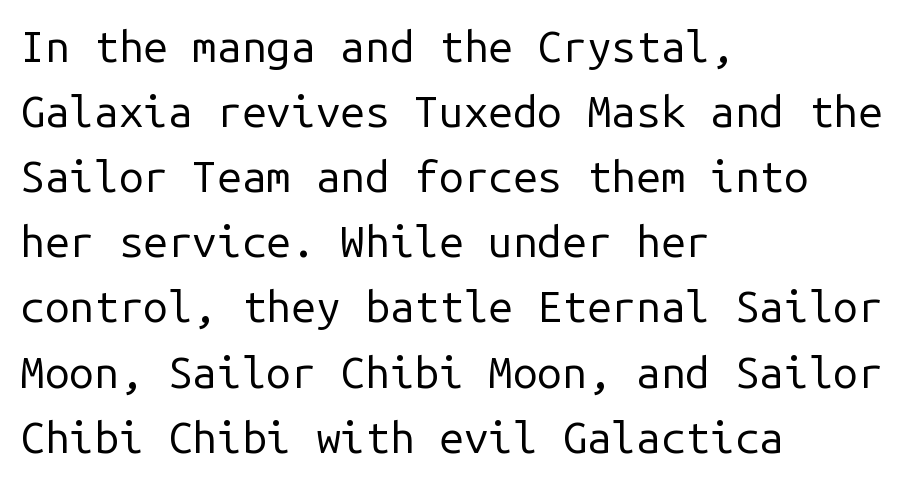
The image shows 44 px regular-weight sans-serif type, upright, monospaced; set left-aligned, normal line spacing (1.48x), normal letter spacing, not underlined; low stroke contrast and a medium x-height.
